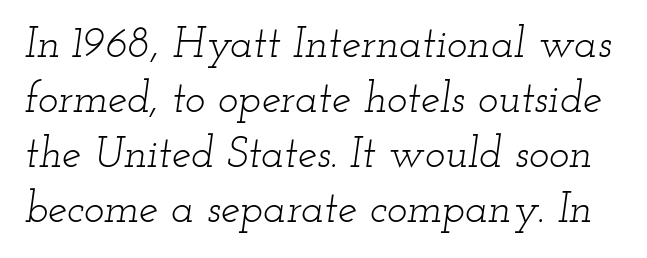
The image shows 43 px light, wide serif type, italic (leaning right); set normal line spacing (1.28x), normal letter spacing, not underlined; low stroke contrast and a small x-height.
